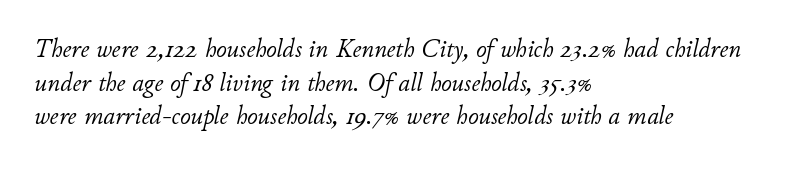
A typesetter would call this zero additional tracking. The typography opts for an oblique posture over an upright one. Line starts are locked; line ends wander. Lines of text with bare space underneath.
